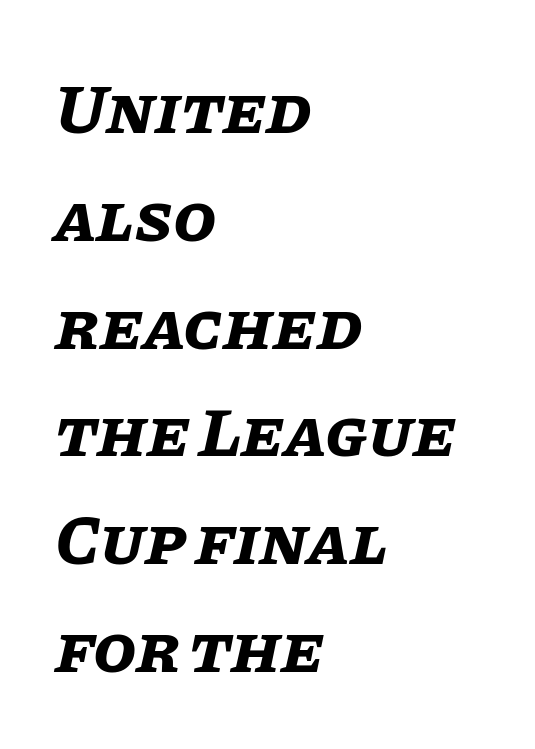
{"italic": "yes", "lean": "right", "slant_degrees": 11, "bold": "yes", "weight": "bold", "width": "normal", "stroke_contrast": "low", "x_height": "large", "monospaced": "no", "underline": "no", "align": "left", "line_spacing": "normal", "line_spacing_ratio": 1.54, "letter_spacing": "normal", "letter_spacing_em": 0.0, "glyph_px": 70}
